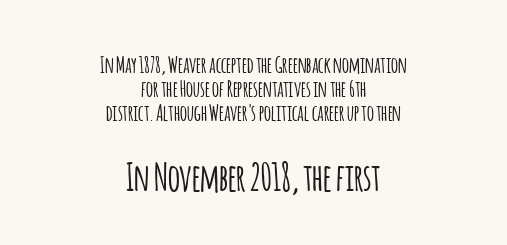
The image shows 38 px condensed sans-serif type, upright; set centered, tight line spacing (1.08x), normal letter spacing, not underlined; the second (bottom) block is 1.73x larger; low stroke contrast and a large x-height.
